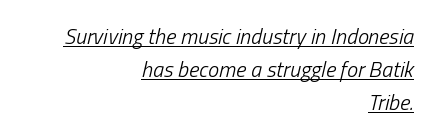
{"italic": "yes", "lean": "right", "slant_degrees": 13, "bold": "no", "underline": "yes", "align": "right", "line_spacing": "normal", "line_spacing_ratio": 1.51, "letter_spacing": "normal", "letter_spacing_em": 0.0, "glyph_px": 22}
